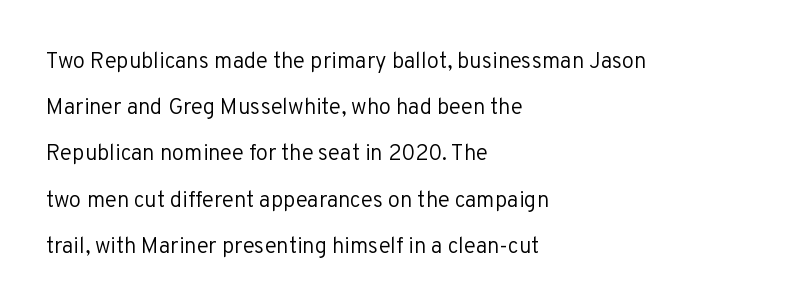
The space beneath each line is pristine and unruled. Italic? Not at all — the glyphs are vertical. The rag falls on the right side of this text block. Default kerning and tracking; the words read as compact shapes. The rendering uses a large line-height, opening up the rows. The font sits on the lighter half of the weight spectrum, regular included.
